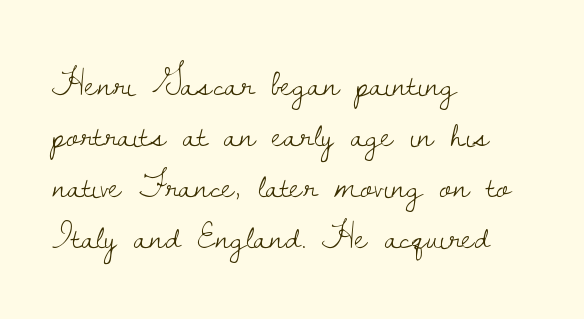
Caption: face not bold, strokes unweighted. How are the letters spaced? Ordinarily, with no added tracking. The rendering uses natural spacing where letterforms have individual widths.
